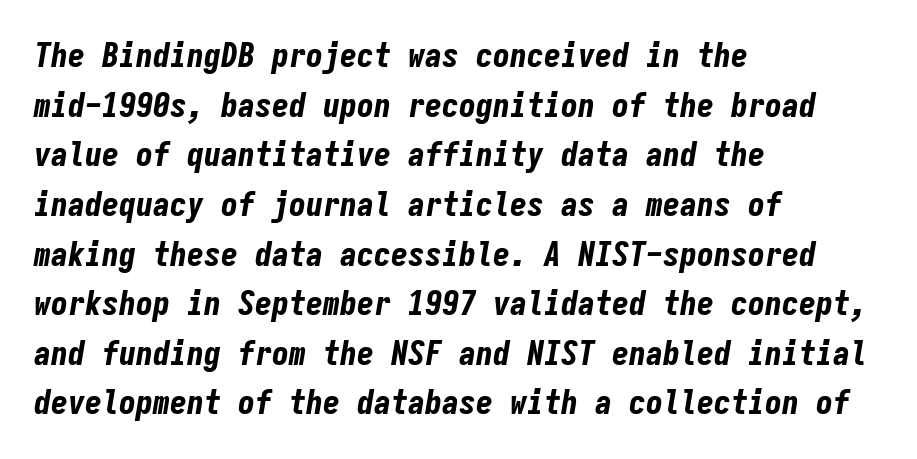
{"italic": "yes", "lean": "right", "slant_degrees": 9, "bold": "yes", "weight": "bold", "width": "condensed", "stroke_contrast": "low", "x_height": "medium", "monospaced": "yes", "underline": "no", "align": "left", "line_spacing": "normal", "line_spacing_ratio": 1.46, "letter_spacing": "normal", "letter_spacing_em": 0.0, "glyph_px": 34}
